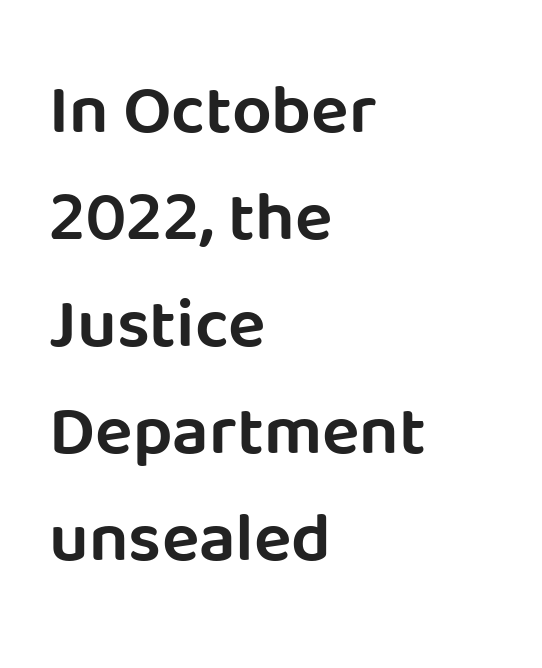
{"serif": "no", "italic": "no", "width": "normal", "stroke_contrast": "low", "x_height": "large", "monospaced": "no", "underline": "no", "align": "left", "line_spacing": "normal", "line_spacing_ratio": 1.53, "letter_spacing": "normal", "letter_spacing_em": 0.0, "glyph_px": 70}
